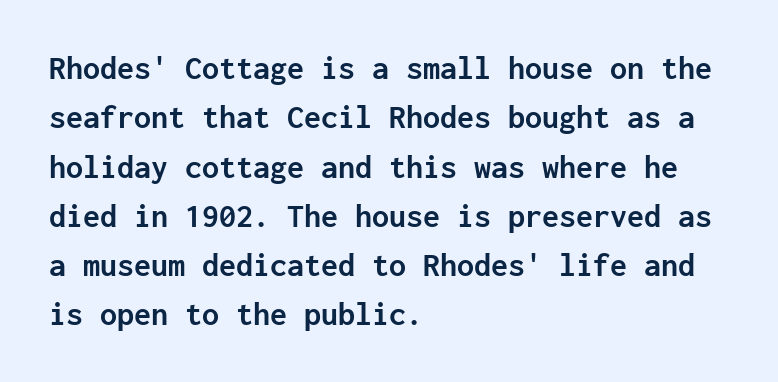
Q: Is the text bold? A: Yes.
Q: Is the text italic (slanted)? A: No, it is upright.
Q: Is the typeface a serif or a sans-serif typeface? A: Sans-serif.
Q: Is the text underlined? A: No.
Q: How is the paragraph aligned? A: Left-aligned.
Q: Is the spacing between letters normal or unusually wide? A: Normal.
Q: Is the spacing between lines tight, normal or loose? A: Normal.
Q: Width (condensed, normal, or wide)? A: Normal.
Q: Stroke contrast? A: Low.
Q: x-height? A: Medium.
Q: Monospaced? A: Yes.
